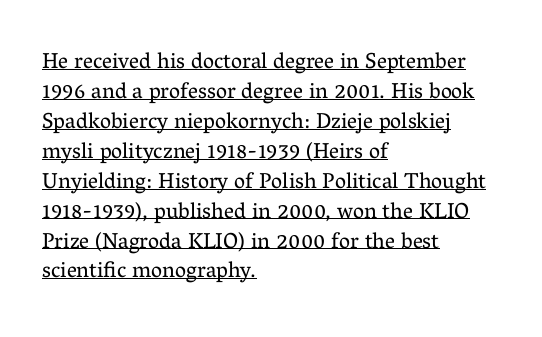
The image shows 22 px text type, upright; set left-aligned, normal line spacing (1.36x), normal letter spacing, underlined.
